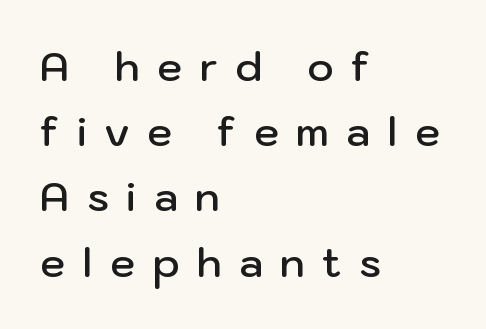
No italicization has been applied; the sample stays upright. Anything drawn beneath the words? Only blank space. The rag falls on the right side of this text block. The letters carry no serifs — their stems end cleanly without finishing strokes. The letters are semibold — heavier than regular but short of a full bold.
